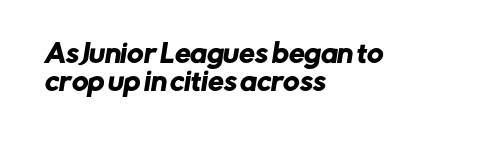
Layout note: lines flush left. Leading: reduced. Letters rest on an invisible, unmarked baseline. These lines keep a tight, regular rhythm from letter to letter.
